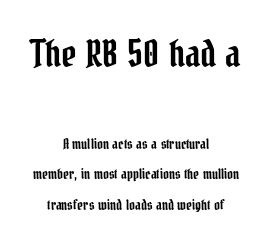
{"serif": "yes", "italic": "no", "width": "condensed", "stroke_contrast": "low", "x_height": "medium", "monospaced": "no", "underline": "no", "align": "center", "line_spacing": "loose", "line_spacing_ratio": 2.17, "letter_spacing": "normal", "letter_spacing_em": 0.0, "larger_block": "first", "size_ratio": 2.64, "glyph_px": 37}
